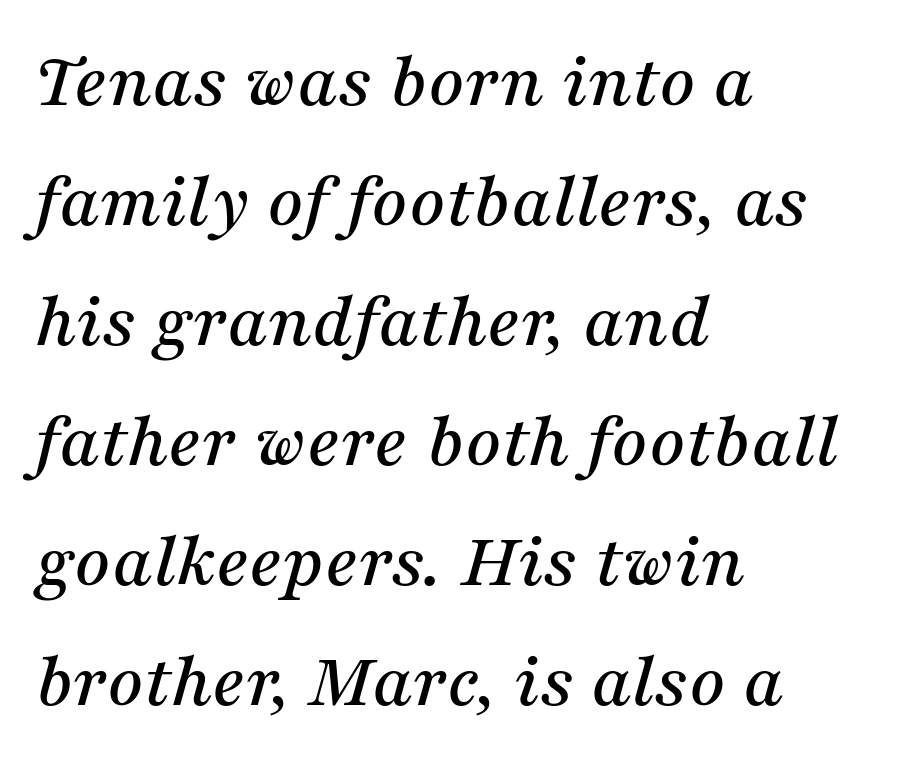
{"serif": "yes", "italic": "yes", "lean": "right", "slant_degrees": 16, "width": "normal", "stroke_contrast": "medium", "x_height": "medium", "monospaced": "no", "underline": "no", "align": "left", "line_spacing": "normal", "line_spacing_ratio": 1.52, "letter_spacing": "normal", "letter_spacing_em": 0.0, "glyph_px": 79}
